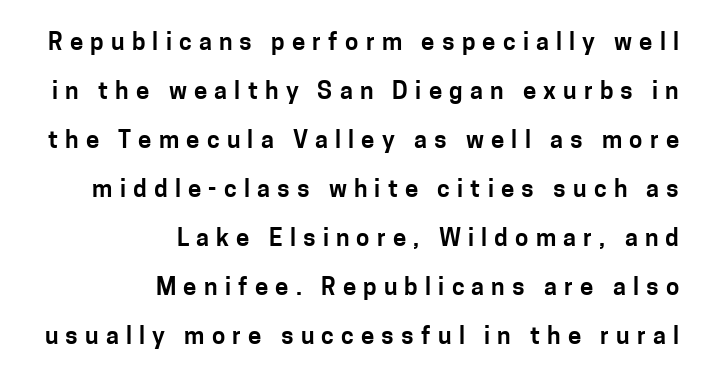
The image shows 24 px text type, upright; set right-aligned, loose line spacing (2.04x), unusually wide letter spacing (+0.3 em), not underlined.
